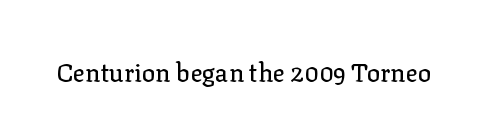
Q: Is the text italic (slanted)? A: No, it is upright.
Q: Is the text underlined? A: No.
Q: Is the spacing between letters normal or unusually wide? A: Normal.
